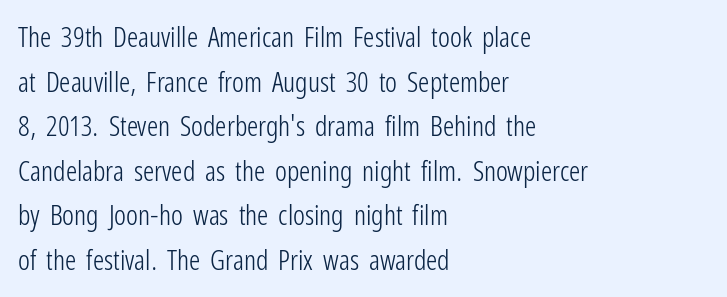
The image shows 28 px light, condensed sans-serif type, upright; set left-aligned, normal line spacing (1.59x), normal letter spacing, not underlined; low stroke contrast and a medium x-height.
